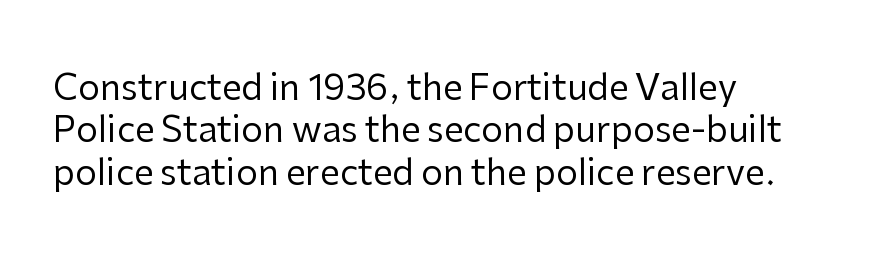
Q: Is the text bold? A: No.
Q: Is the text italic (slanted)? A: No, it is upright.
Q: Is the typeface a serif or a sans-serif typeface? A: Sans-serif.
Q: Is the text underlined? A: No.
Q: How is the paragraph aligned? A: Left-aligned.
Q: Is the spacing between letters normal or unusually wide? A: Normal.
Q: Width (condensed, normal, or wide)? A: Normal.
Q: Stroke contrast? A: Low.
Q: x-height? A: Medium.
Q: Monospaced? A: No.
